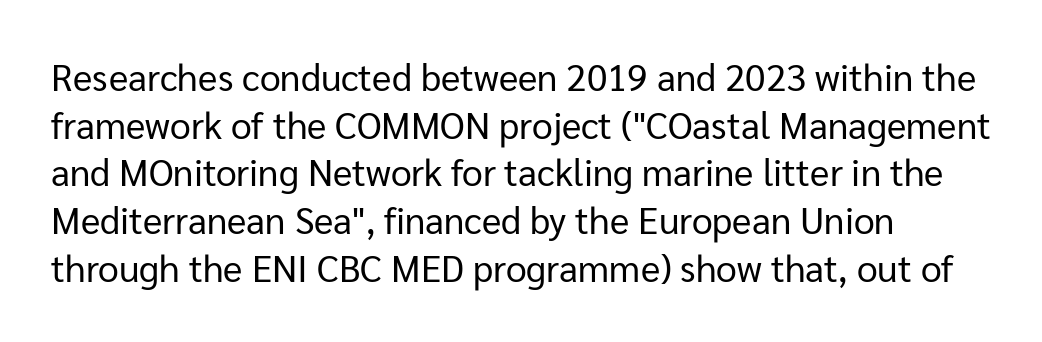
Q: Is the text bold? A: No.
Q: Is the text italic (slanted)? A: No, it is upright.
Q: Is the typeface a serif or a sans-serif typeface? A: Sans-serif.
Q: Is the text underlined? A: No.
Q: How is the paragraph aligned? A: Left-aligned.
Q: Is the spacing between letters normal or unusually wide? A: Normal.
Q: Is the spacing between lines tight, normal or loose? A: Normal.
Q: Width (condensed, normal, or wide)? A: Normal.
Q: Stroke contrast? A: Low.
Q: x-height? A: Medium.
Q: Monospaced? A: No.
